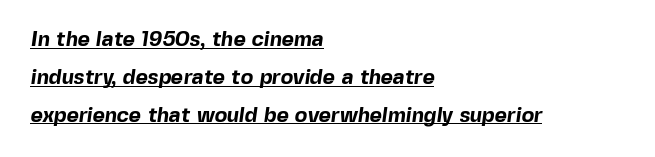
Like a heading marked for emphasis, these lines bear an underscore. The gaps between neighbouring characters are ordinary and unremarkable. The typesetting leans heavy: a genuine bold. Compared with a centered layout, this one pins lines to the left instead.
